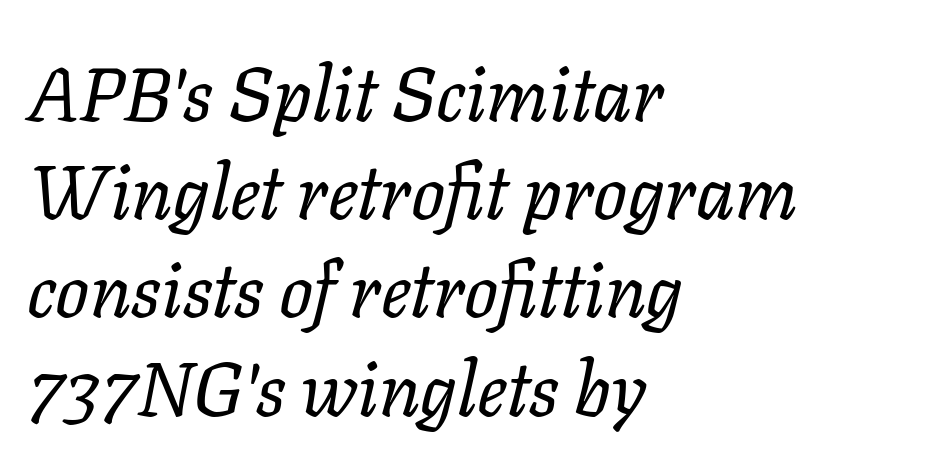
{"italic": "yes", "lean": "right", "slant_degrees": 11, "bold": "no", "weight": "regular", "width": "normal", "stroke_contrast": "low", "x_height": "medium", "monospaced": "no", "underline": "no", "align": "left", "line_spacing": "normal", "line_spacing_ratio": 1.31, "letter_spacing": "normal", "letter_spacing_em": 0.0, "glyph_px": 75}
